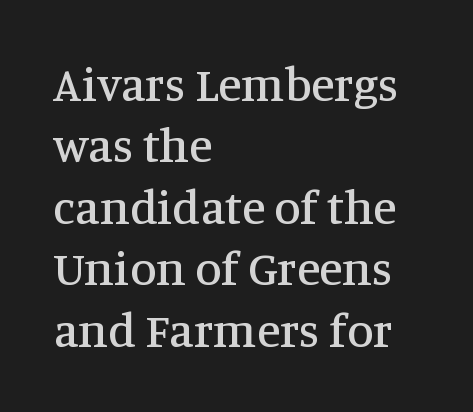
The image shows 48 px serif type, upright; set left-aligned, normal line spacing (1.28x), normal letter spacing, not underlined; medium stroke contrast and a large x-height.
